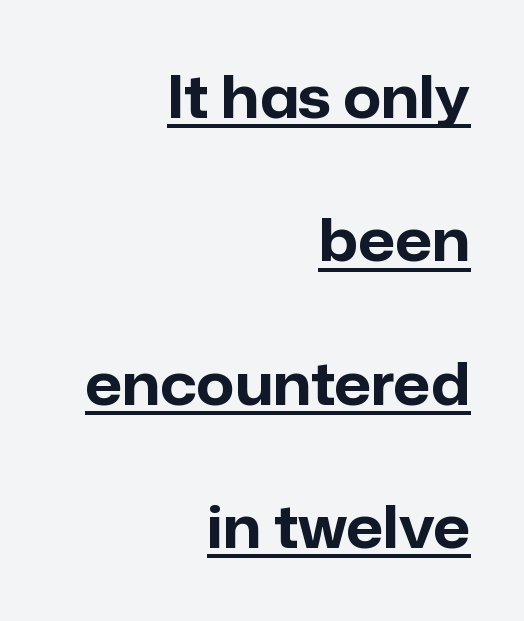
Does the weight exceed regular? Yes, all the way to bold. Does a line run under the words? Yes, clearly. Compared with typical paragraphs, the rows here are farther apart. The text was rendered using a sans face with plain stroke endings. The rendering anchors every line to the right-hand side. The lettering holds an erect, upright posture throughout.
